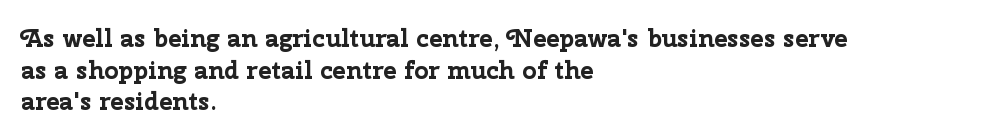
Q: Is the text bold? A: Yes.
Q: Is the text italic (slanted)? A: No, it is upright.
Q: Is the text underlined? A: No.
Q: How is the paragraph aligned? A: Left-aligned.
Q: Is the spacing between letters normal or unusually wide? A: Normal.
Q: Is the spacing between lines tight, normal or loose? A: Normal.
